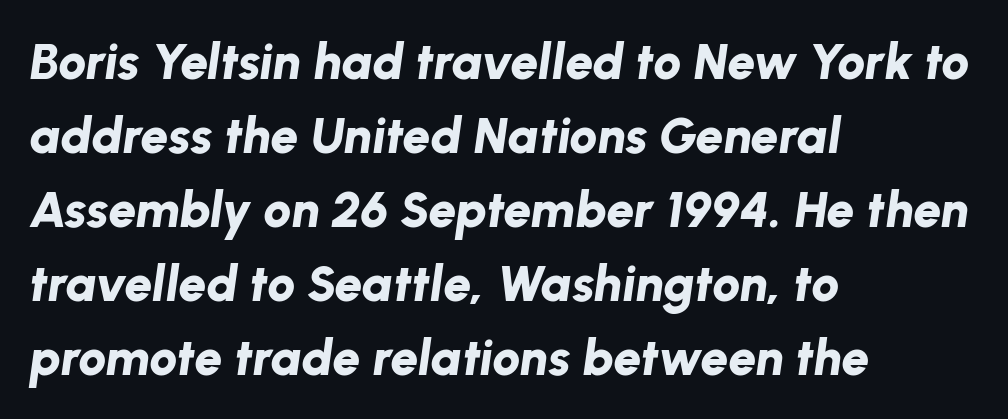
{"italic": "yes", "lean": "right", "slant_degrees": 8, "bold": "yes", "weight": "bold", "width": "normal", "stroke_contrast": "low", "x_height": "medium", "monospaced": "no", "underline": "no", "align": "left", "line_spacing": "normal", "line_spacing_ratio": 1.48, "letter_spacing": "normal", "letter_spacing_em": 0.0, "glyph_px": 50}
